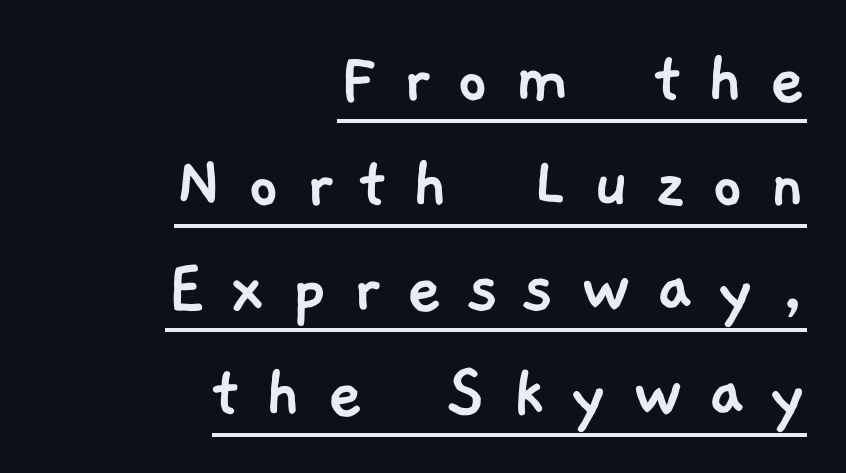
The image shows 78 px sans-serif type; set right-aligned, normal line spacing (1.34x), unusually wide letter spacing (+0.32 em), underlined; low stroke contrast and a medium x-height.
